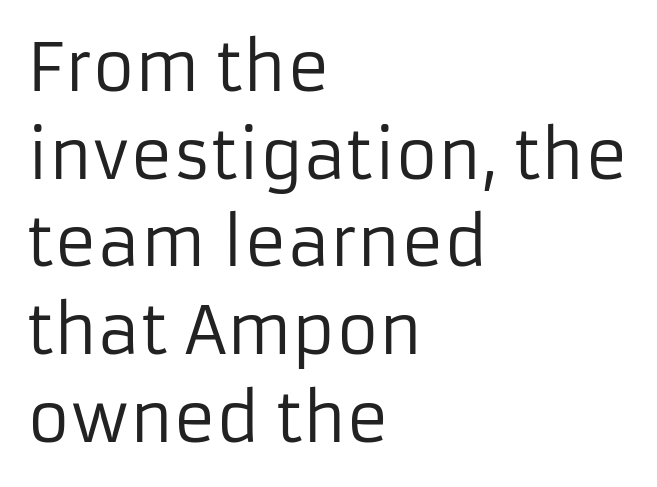
{"serif": "no", "italic": "no", "bold": "no", "weight": "regular", "width": "normal", "stroke_contrast": "low", "x_height": "medium", "monospaced": "no", "underline": "no", "align": "left", "line_spacing": "normal", "line_spacing_ratio": 1.35, "letter_spacing": "normal", "letter_spacing_em": 0.0, "glyph_px": 65}
